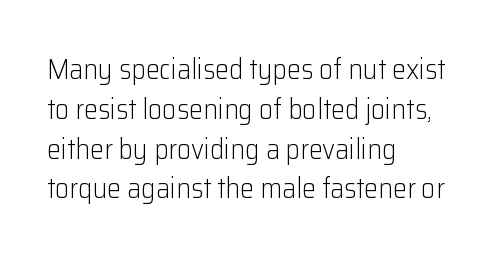
Q: Is the text bold? A: No.
Q: Is the text italic (slanted)? A: No, it is upright.
Q: Is the typeface a serif or a sans-serif typeface? A: Sans-serif.
Q: Is the text underlined? A: No.
Q: How is the paragraph aligned? A: Left-aligned.
Q: Is the spacing between letters normal or unusually wide? A: Normal.
Q: Is the spacing between lines tight, normal or loose? A: Normal.
Q: Width (condensed, normal, or wide)? A: Normal.
Q: Stroke contrast? A: Low.
Q: x-height? A: Medium.
Q: Monospaced? A: No.
